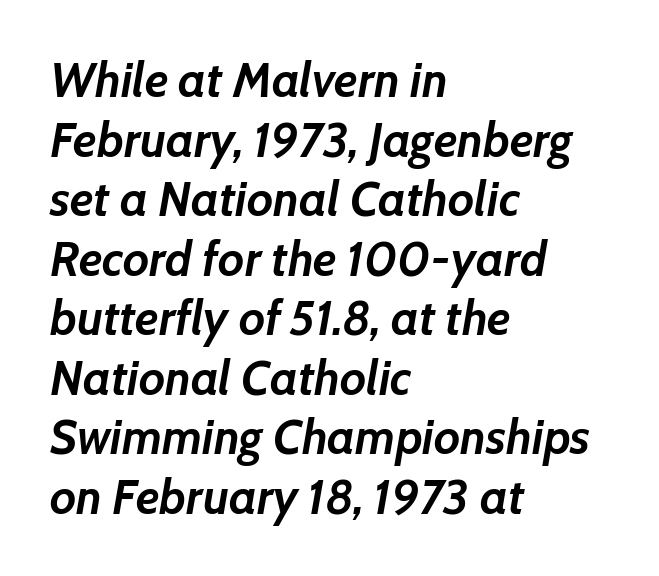
The image shows 48 px semibold type, italic (leaning right); set left-aligned, line spacing 1.24x, normal letter spacing, not underlined; low stroke contrast and a medium x-height.
